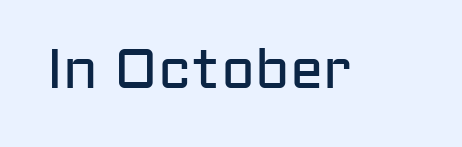
Check where the strokes stop: nothing finishes them off — pure sans. The rendering keeps characters at their native spacing. Lines of text with bare space underneath. No extra ink here — the face is not bold. You could not count columns in this text — the font is proportionally spaced. The axis of the letterforms is exactly vertical.
